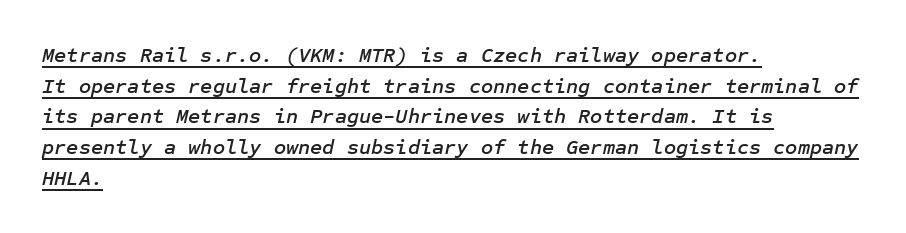
{"italic": "yes", "lean": "right", "slant_degrees": 12, "underline": "yes", "align": "left", "line_spacing": "normal", "line_spacing_ratio": 1.46, "letter_spacing": "normal", "letter_spacing_em": 0.0, "glyph_px": 21}
